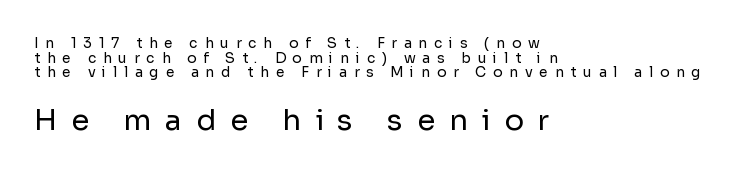
Q: Is the text bold? A: No.
Q: Is the text italic (slanted)? A: No, it is upright.
Q: Is the typeface a serif or a sans-serif typeface? A: Sans-serif.
Q: Is the text underlined? A: No.
Q: How is the paragraph aligned? A: Left-aligned.
Q: Is the spacing between letters normal or unusually wide? A: Unusually wide.
Q: Is the spacing between lines tight, normal or loose? A: Tight.
Q: Which block of text is set in a larger size, the first (top) or the second (bottom)? A: The second (bottom) one.
Q: Width (condensed, normal, or wide)? A: Normal.
Q: Stroke contrast? A: Low.
Q: x-height? A: Medium.
Q: Monospaced? A: No.
